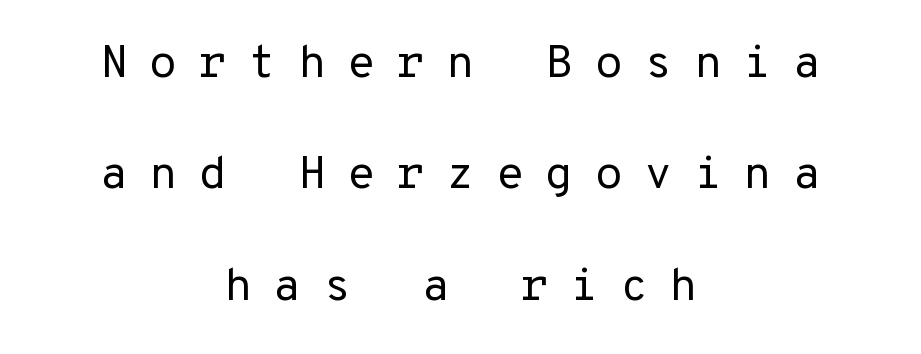
Q: Is the text bold? A: No.
Q: Is the text italic (slanted)? A: No, it is upright.
Q: Is the typeface a serif or a sans-serif typeface? A: Sans-serif.
Q: Is the text underlined? A: No.
Q: How is the paragraph aligned? A: Centered.
Q: Is the spacing between letters normal or unusually wide? A: Unusually wide.
Q: Is the spacing between lines tight, normal or loose? A: Loose.
Q: Width (condensed, normal, or wide)? A: Normal.
Q: Stroke contrast? A: Low.
Q: x-height? A: Medium.
Q: Monospaced? A: Yes.
